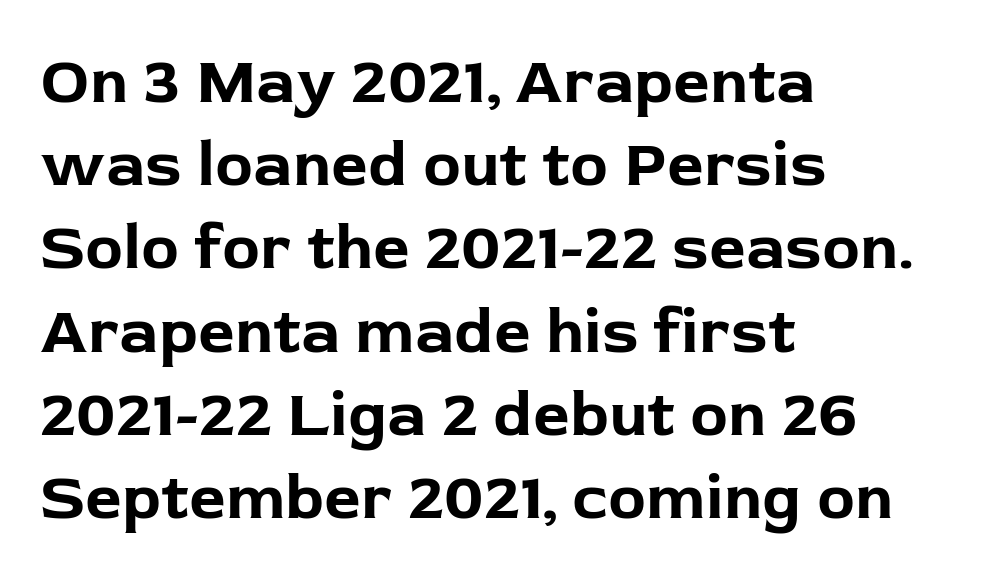
{"serif": "no", "italic": "no", "bold": "yes", "weight": "bold", "width": "normal", "stroke_contrast": "low", "x_height": "medium", "monospaced": "no", "underline": "no", "align": "left", "line_spacing": "normal", "line_spacing_ratio": 1.3, "letter_spacing": "normal", "letter_spacing_em": 0.0, "glyph_px": 64}
